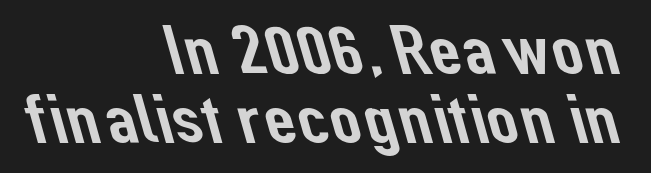
Q: Is the typeface a serif or a sans-serif typeface? A: Sans-serif.
Q: Is the text underlined? A: No.
Q: How is the paragraph aligned? A: Right-aligned.
Q: Is the spacing between letters normal or unusually wide? A: Normal.
Q: Is the spacing between lines tight, normal or loose? A: Tight.
Q: Width (condensed, normal, or wide)? A: Normal.
Q: Stroke contrast? A: Low.
Q: x-height? A: Medium.
Q: Monospaced? A: No.
